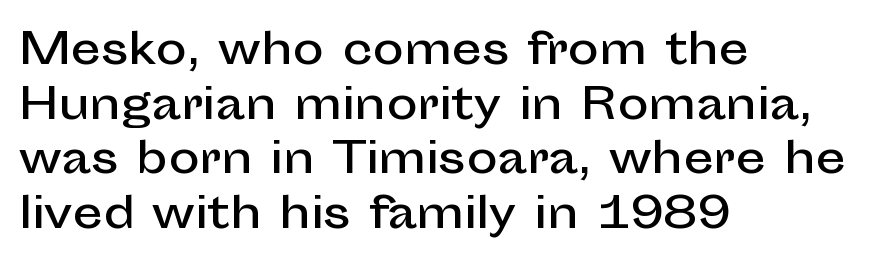
The image shows 42 px sans-serif type, upright; set left-aligned, normal line spacing (1.3x), normal letter spacing, not underlined; low stroke contrast and a medium x-height.
